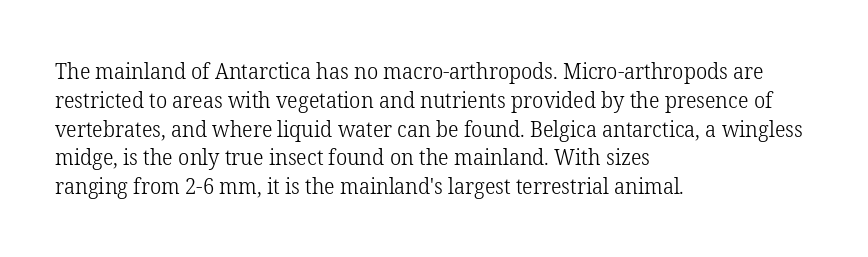
No extra ink here — the face is not bold. The ragged edge is on the right, which tells us the setting is flush left. Decoration check: the copy has no underline. Between one letter and the next there's only the usual sliver of space. No italicization has been applied; the sample stays upright. Successive baselines arrive at the customary interval.
